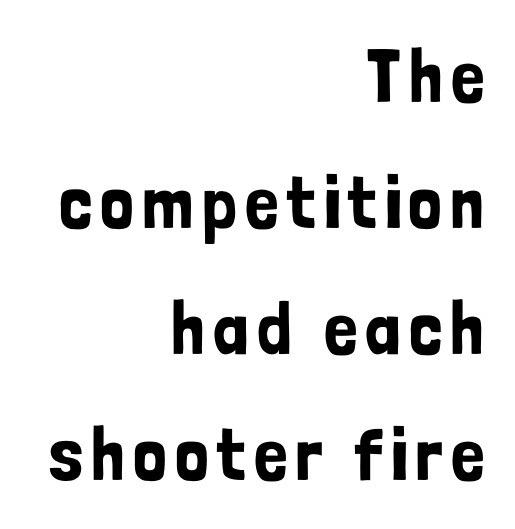
Q: Is the text italic (slanted)? A: No, it is upright.
Q: Is the typeface a serif or a sans-serif typeface? A: Sans-serif.
Q: Is the text underlined? A: No.
Q: How is the paragraph aligned? A: Right-aligned.
Q: Is the spacing between lines tight, normal or loose? A: Normal.
Q: Width (condensed, normal, or wide)? A: Condensed.
Q: Stroke contrast? A: Low.
Q: x-height? A: Medium.
Q: Monospaced? A: No.
